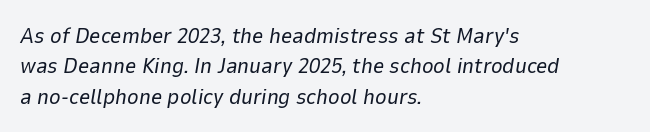
Q: Is the text bold? A: No.
Q: Is the text italic (slanted)? A: Yes, it leans right by about 9 degrees.
Q: Is the text underlined? A: No.
Q: How is the paragraph aligned? A: Left-aligned.
Q: Is the spacing between letters normal or unusually wide? A: Normal.
Q: Is the spacing between lines tight, normal or loose? A: Normal.
